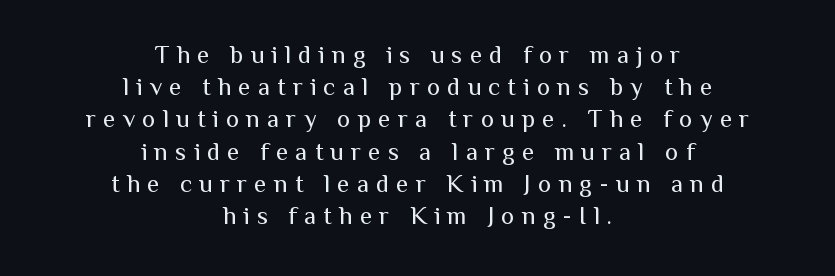
Q: Is the text bold? A: No.
Q: Is the text italic (slanted)? A: No, it is upright.
Q: Is the text underlined? A: No.
Q: How is the paragraph aligned? A: Centered.
Q: Is the spacing between letters normal or unusually wide? A: Unusually wide.
Q: Is the spacing between lines tight, normal or loose? A: Normal.
